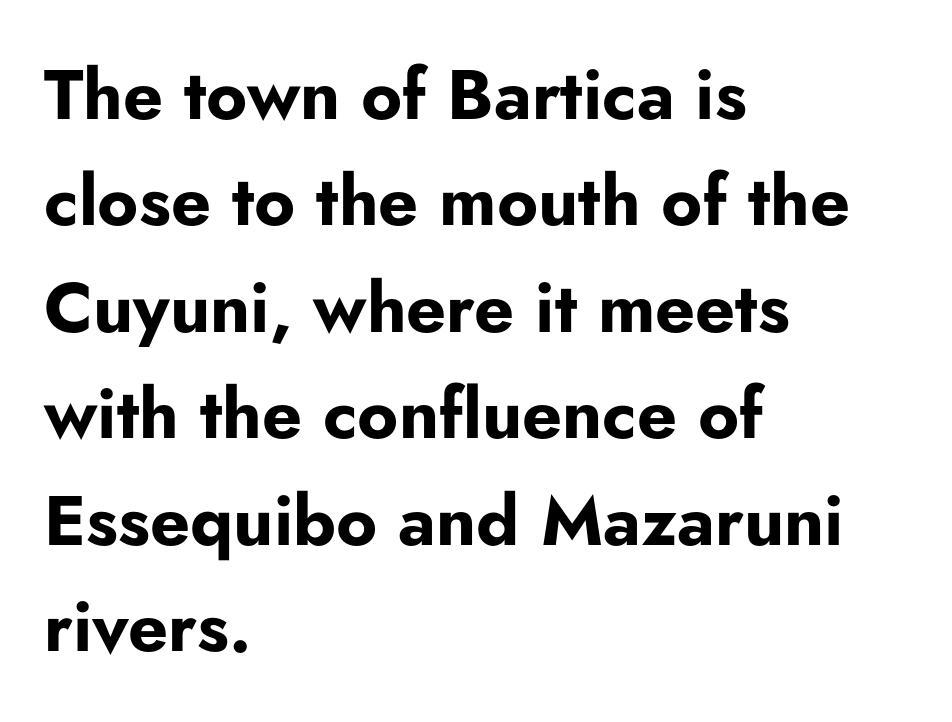
{"serif": "no", "italic": "no", "bold": "yes", "weight": "bold", "width": "normal", "stroke_contrast": "low", "x_height": "small", "monospaced": "no", "underline": "no", "align": "left", "line_spacing": "normal", "line_spacing_ratio": 1.52, "letter_spacing": "normal", "letter_spacing_em": 0.0, "glyph_px": 70}
